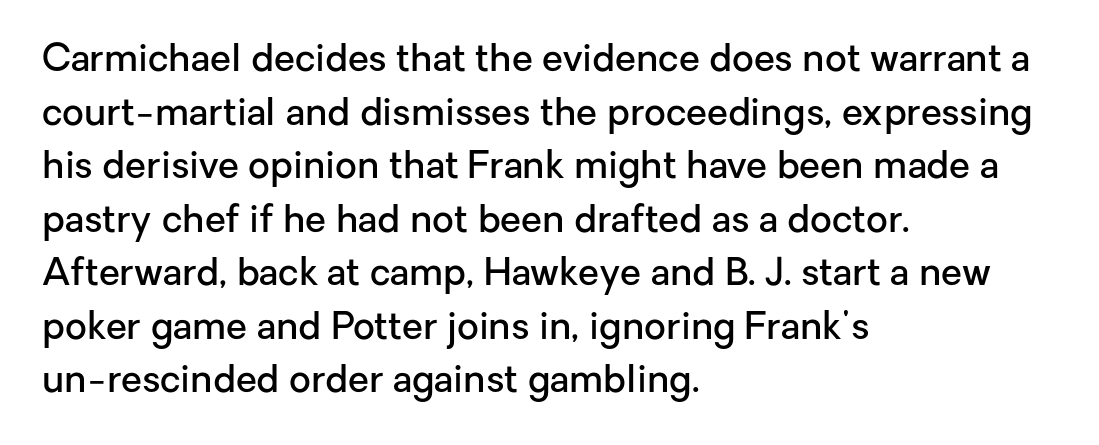
The image shows 38 px semibold sans-serif type, upright; set left-aligned, normal line spacing (1.41x), normal letter spacing, not underlined; low stroke contrast and a medium x-height.
